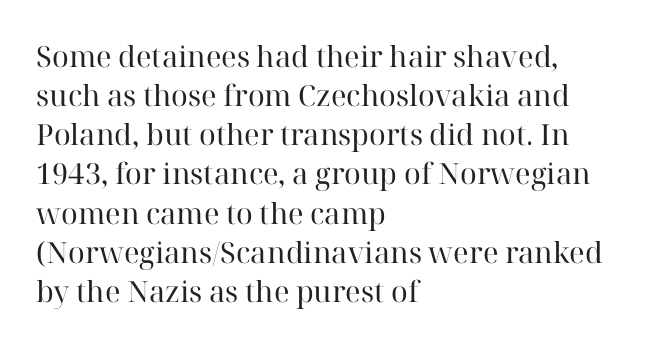
Glance below the letters and you will spot only blank space. Type style note: has serifs. Normally led — the rows are evenly, conventionally spaced. The cut favours lightness, reaching ordinary text weight at its darkest. The letterforms sit shoulder to shoulder at normal distance. No italicization has been applied; the sample stays upright.
